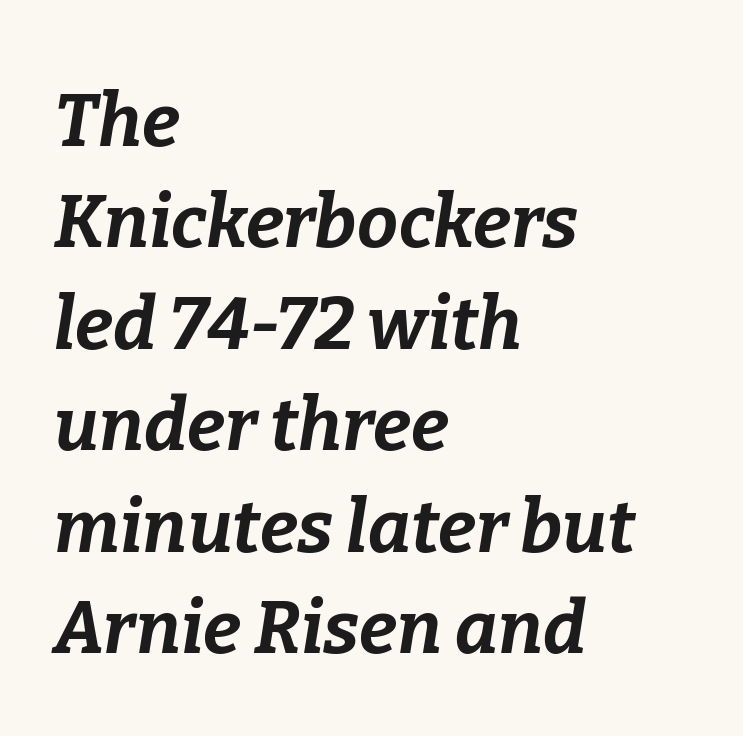
The image shows 73 px bold type, italic (leaning right); set left-aligned, normal line spacing (1.39x), normal letter spacing, not underlined; low stroke contrast and a medium x-height.
